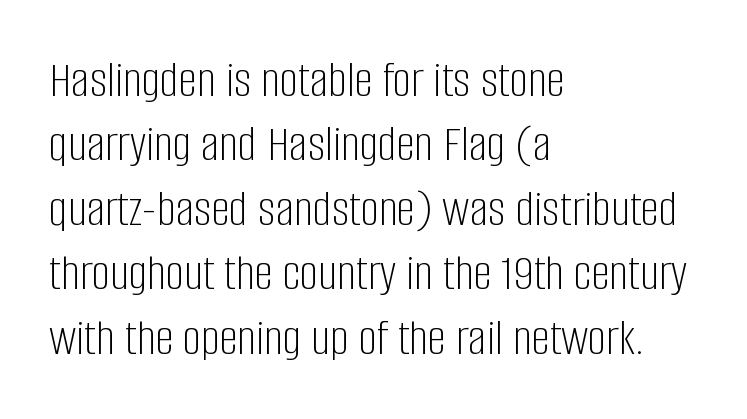
The image shows 52 px light, condensed sans-serif type, upright; set left-aligned, line spacing 1.24x, normal letter spacing, not underlined; low stroke contrast and a large x-height.
